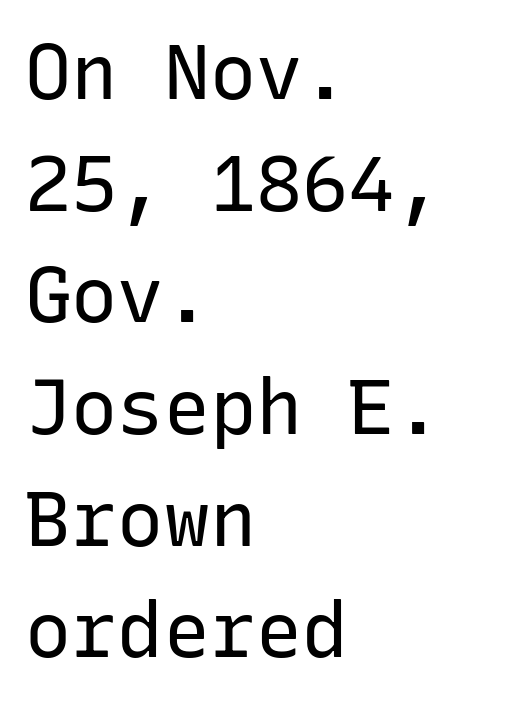
The image shows 77 px regular-weight sans-serif type, upright, monospaced; set left-aligned, normal line spacing (1.45x), normal letter spacing, not underlined; low stroke contrast and a medium x-height.
